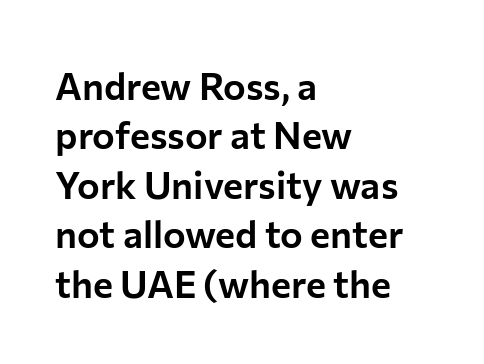
{"serif": "no", "italic": "no", "width": "normal", "stroke_contrast": "low", "x_height": "medium", "monospaced": "no", "underline": "no", "align": "left", "line_spacing": "normal", "line_spacing_ratio": 1.3, "letter_spacing": "normal", "letter_spacing_em": 0.0, "glyph_px": 38}
